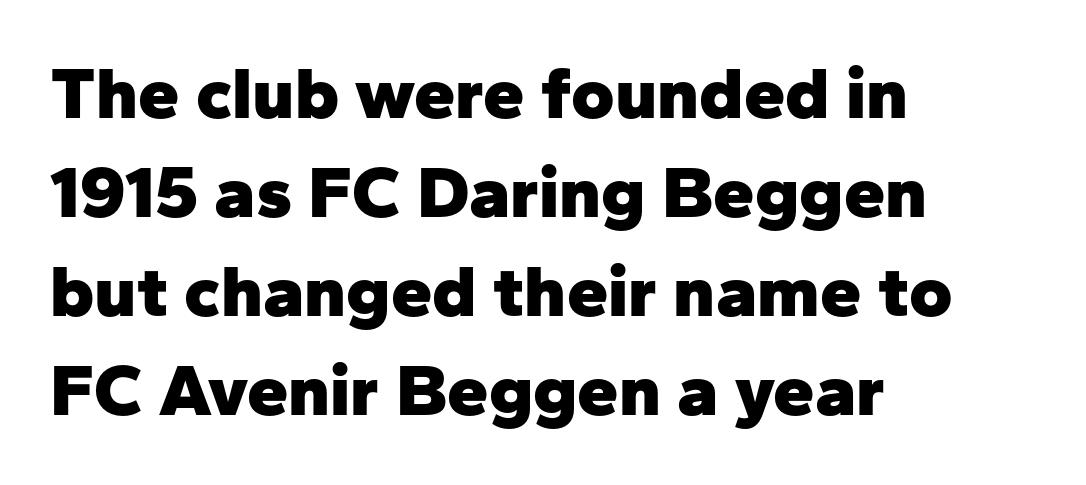
The rendering shows plain stroke endings on the letterforms — a sans-serif design. What weight is shown? A full bold with thick strokes. Unlike italic type, these characters show no tilt at all. The string is rendered with underlining switched off. Characters follow at the spacing the type designer built in.
